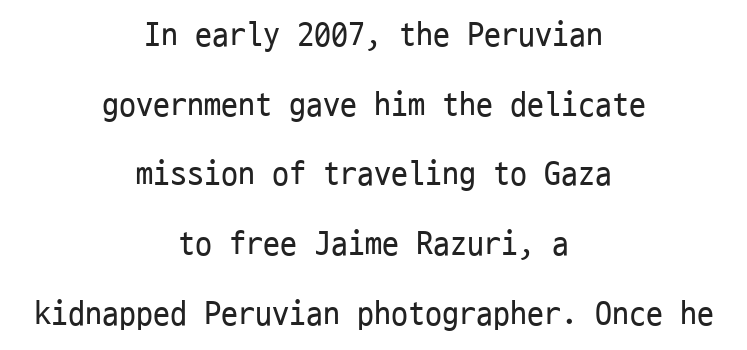
Q: Is the text bold? A: No.
Q: Is the text italic (slanted)? A: No, it is upright.
Q: Is the typeface a serif or a sans-serif typeface? A: Sans-serif.
Q: Is the text underlined? A: No.
Q: How is the paragraph aligned? A: Centered.
Q: Is the spacing between letters normal or unusually wide? A: Normal.
Q: Is the spacing between lines tight, normal or loose? A: Loose.
Q: Width (condensed, normal, or wide)? A: Condensed.
Q: Stroke contrast? A: Low.
Q: x-height? A: Medium.
Q: Monospaced? A: Yes.
